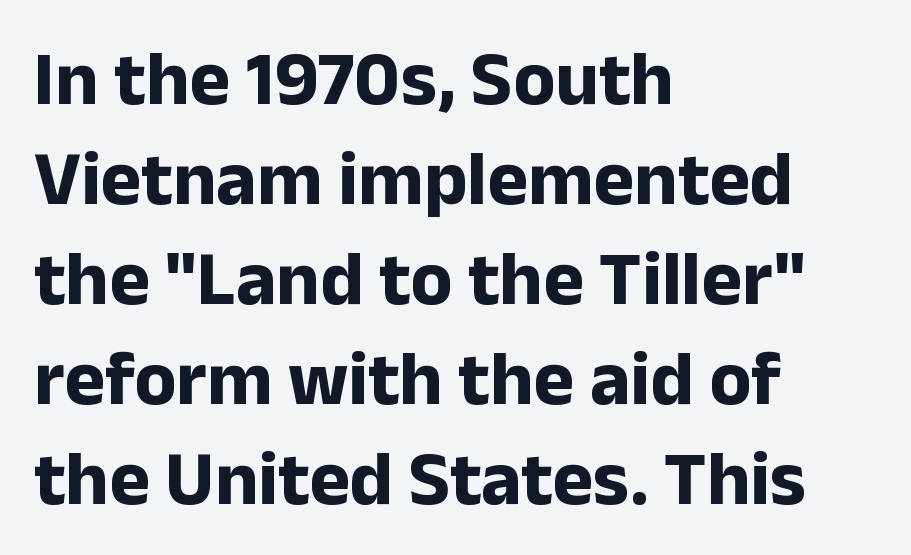
{"serif": "no", "italic": "no", "bold": "yes", "weight": "bold", "width": "normal", "stroke_contrast": "low", "x_height": "medium", "monospaced": "no", "underline": "no", "align": "left", "line_spacing": "normal", "line_spacing_ratio": 1.3, "letter_spacing": "normal", "letter_spacing_em": 0.0, "glyph_px": 77}
